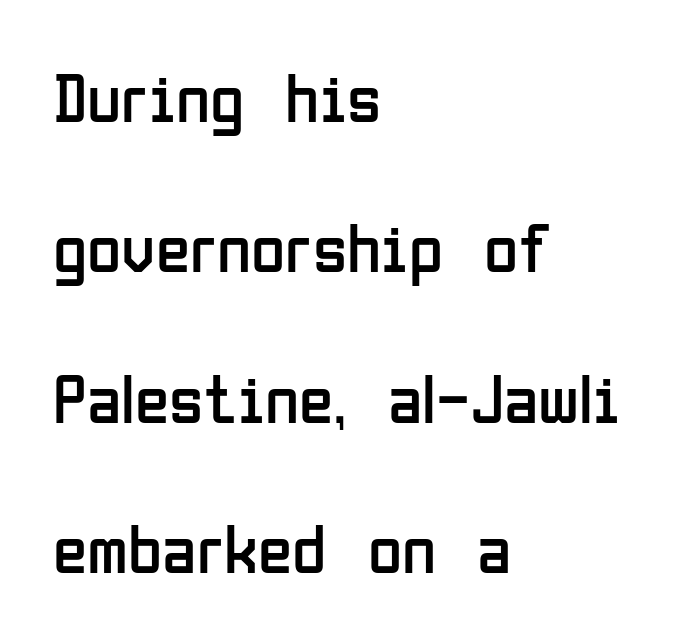
{"serif": "no", "italic": "no", "bold": "no", "weight": "regular", "width": "condensed", "stroke_contrast": "low", "x_height": "medium", "monospaced": "no", "underline": "no", "align": "left", "line_spacing": "loose", "line_spacing_ratio": 2.15, "letter_spacing": "normal", "letter_spacing_em": 0.0, "glyph_px": 70}
